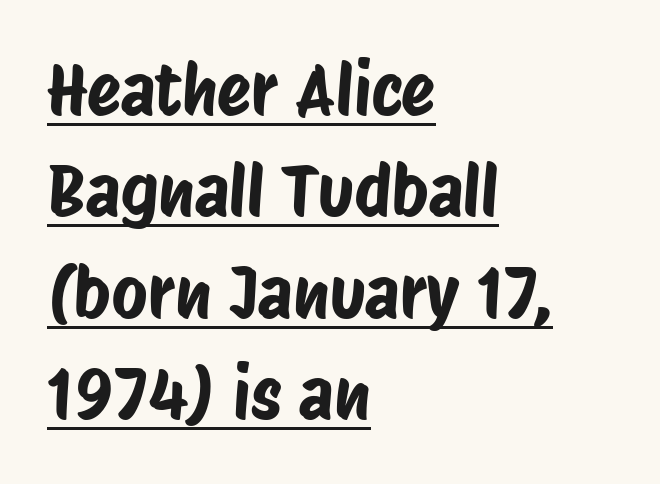
Q: Is the typeface a serif or a sans-serif typeface? A: Sans-serif.
Q: Is the text underlined? A: Yes.
Q: How is the paragraph aligned? A: Left-aligned.
Q: Is the spacing between letters normal or unusually wide? A: Normal.
Q: Is the spacing between lines tight, normal or loose? A: Normal.
Q: Width (condensed, normal, or wide)? A: Condensed.
Q: Stroke contrast? A: Low.
Q: x-height? A: Large.
Q: Monospaced? A: No.
